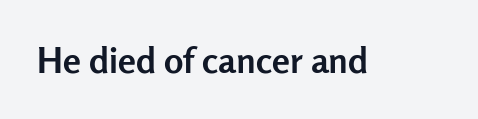
{"serif": "no", "italic": "no", "bold": "yes", "weight": "semibold", "width": "normal", "stroke_contrast": "low", "x_height": "medium", "monospaced": "no", "underline": "no", "letter_spacing": "normal", "letter_spacing_em": 0.0, "glyph_px": 36}
